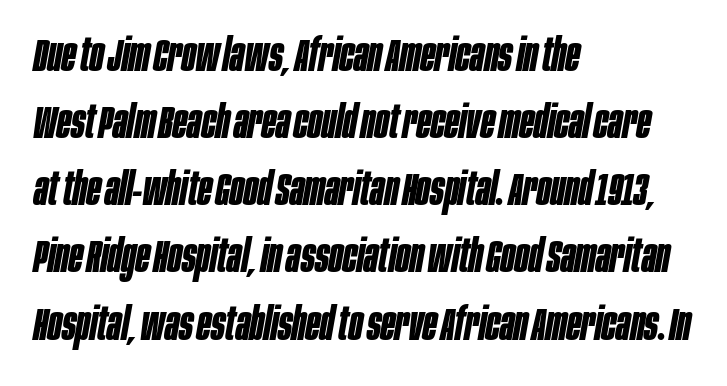
Whoever set this chose a conventional vertical rhythm. The passage shown leans; its letterforms are oblique. Bare-footed words on every line. Compared with a centered layout, this one pins lines to the left instead. This sample uses plain, unmodified letter spacing. Varying glyph widths throughout — classic text-font behaviour.
